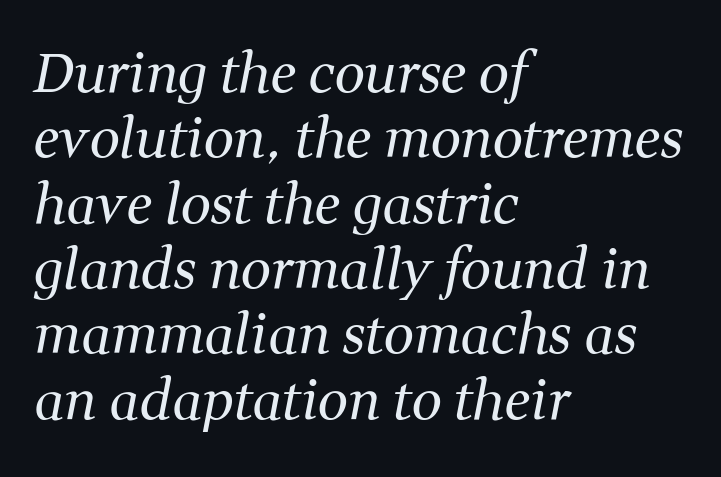
Default kerning and tracking; the words read as compact shapes. The foot of each line stays bare and open. The lines in this sample share a left origin and differ only in where they stop. These lines are composed in type with serifs. The glyphs look as if they've been sheared to an angle.
